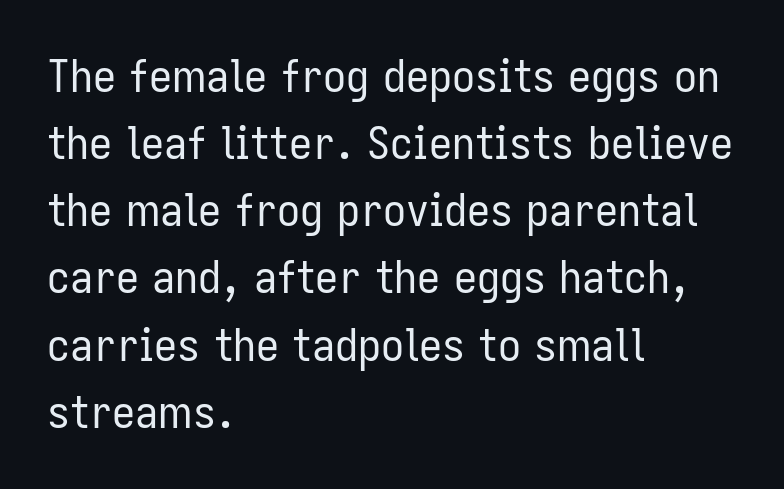
{"serif": "no", "italic": "no", "bold": "no", "weight": "regular", "width": "condensed", "stroke_contrast": "low", "x_height": "medium", "monospaced": "no", "underline": "no", "align": "left", "line_spacing": "normal", "line_spacing_ratio": 1.46, "letter_spacing": "normal", "letter_spacing_em": 0.0, "glyph_px": 46}
